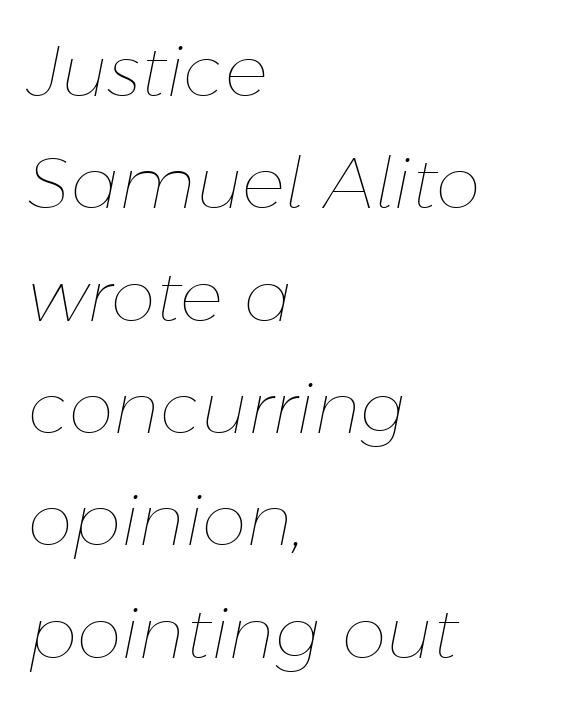
Just letters on the line, the space beneath them empty. An italicized treatment has been applied to the whole sample. The letters advance in unequal steps, a hallmark of proportional type. The lines sit at an ordinary, default distance from one another. Short note: letters normally spaced. Caption: face not bold, strokes unweighted.
